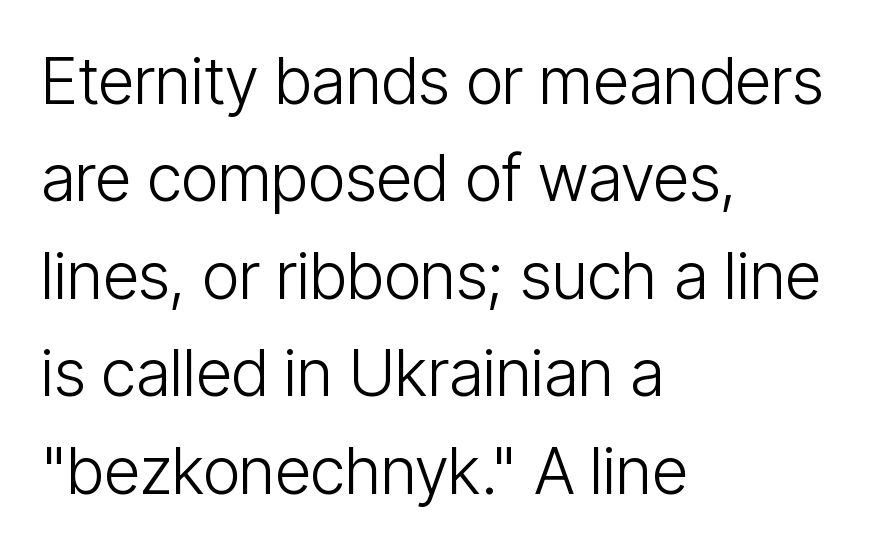
Q: Is the text bold? A: No.
Q: Is the text italic (slanted)? A: No, it is upright.
Q: Is the typeface a serif or a sans-serif typeface? A: Sans-serif.
Q: Is the text underlined? A: No.
Q: How is the paragraph aligned? A: Left-aligned.
Q: Is the spacing between letters normal or unusually wide? A: Normal.
Q: Is the spacing between lines tight, normal or loose? A: Normal.
Q: Width (condensed, normal, or wide)? A: Condensed.
Q: Stroke contrast? A: Low.
Q: x-height? A: Medium.
Q: Monospaced? A: No.
